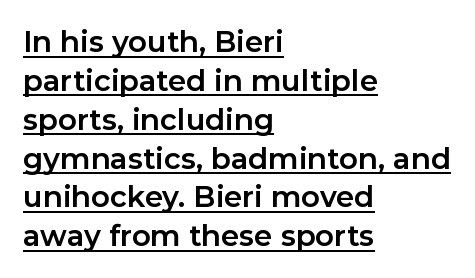
Q: Is the text bold? A: Yes.
Q: Is the text italic (slanted)? A: No, it is upright.
Q: Is the typeface a serif or a sans-serif typeface? A: Sans-serif.
Q: Is the text underlined? A: Yes.
Q: How is the paragraph aligned? A: Left-aligned.
Q: Is the spacing between letters normal or unusually wide? A: Normal.
Q: Is the spacing between lines tight, normal or loose? A: Normal.
Q: Width (condensed, normal, or wide)? A: Normal.
Q: Stroke contrast? A: Low.
Q: x-height? A: Medium.
Q: Monospaced? A: No.
